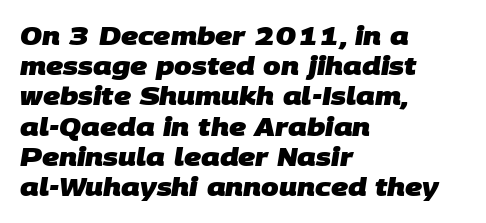
The image shows 25 px bold type; set left-aligned, line spacing 1.21x, normal letter spacing, not underlined.
